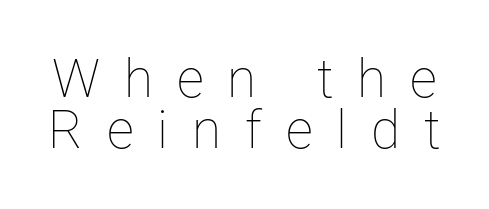
Spacing verdict: proportional, widths tailored to each character. Ink coverage per letter is moderate at most. This is roman type, the default non-slanted kind. The line texture is sparse and dotted thanks to wide tracking. The specimen omits any rule beneath the text block's lines.
